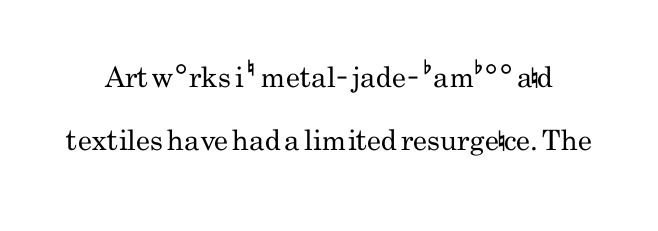
{"serif": "no", "italic": "no", "bold": "no", "weight": "regular", "width": "condensed", "stroke_contrast": "low", "x_height": "small", "monospaced": "no", "underline": "no", "line_spacing": "loose", "line_spacing_ratio": 2.26, "letter_spacing": "normal", "letter_spacing_em": 0.0, "glyph_px": 28}
